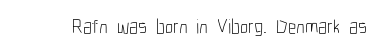
{"italic": "no", "bold": "no", "underline": "no", "letter_spacing": "normal", "letter_spacing_em": 0.0, "glyph_px": 20}
